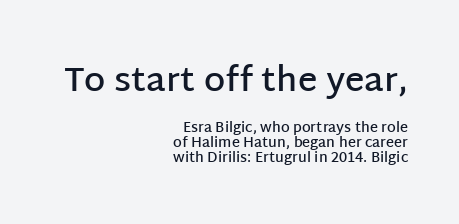
{"serif": "no", "italic": "no", "bold": "semi", "weight": "semibold", "width": "normal", "stroke_contrast": "low", "x_height": "large", "monospaced": "no", "underline": "no", "align": "right", "line_spacing": "tight", "line_spacing_ratio": 1.08, "letter_spacing": "normal", "letter_spacing_em": 0.0, "larger_block": "first", "size_ratio": 2.43, "glyph_px": 34}
